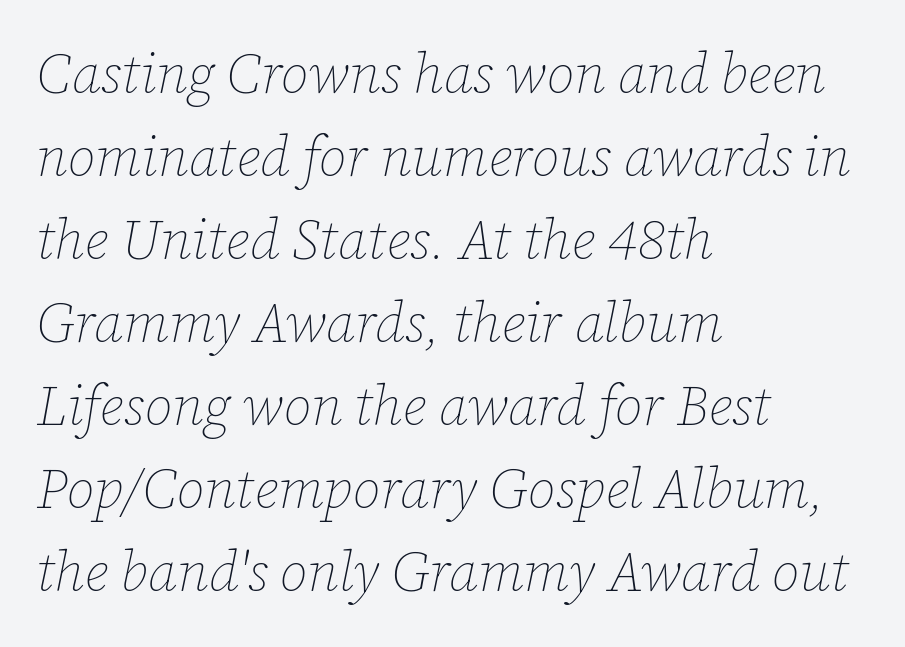
The image shows 55 px thin type, italic (leaning right); set left-aligned, normal line spacing (1.51x), normal letter spacing, not underlined; low stroke contrast and a medium x-height.
